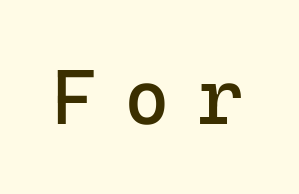
The image shows 78 px regular-weight sans-serif type, upright, monospaced; set unusually wide letter spacing (+0.35 em), not underlined; low stroke contrast and a medium x-height.
